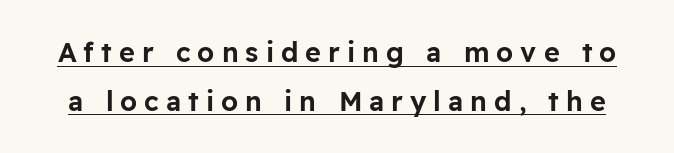
Quick note: not italic, upright. The line texture is sparse and dotted thanks to wide tracking. A rule runs beneath these lines of type.
